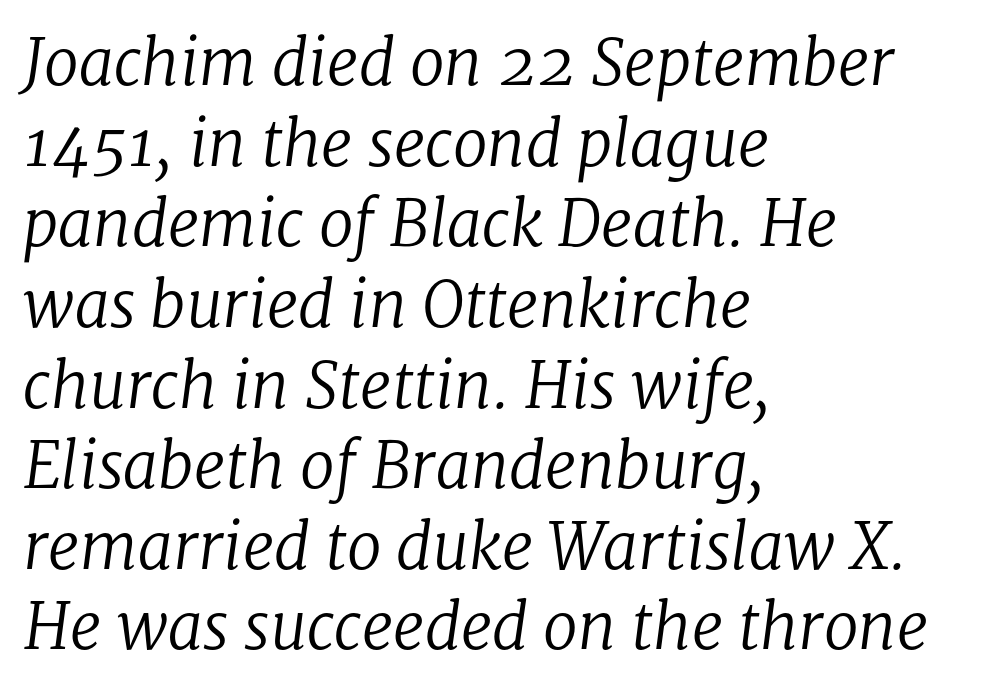
The image shows 63 px regular-weight serif type, italic (leaning right); set left-aligned, normal line spacing (1.28x), normal letter spacing, not underlined; low stroke contrast and a medium x-height.
